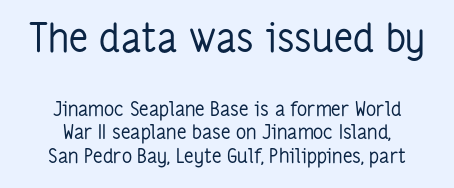
The image shows 40 px regular-weight, condensed sans-serif type, upright; set centered, line spacing 1.19x, normal letter spacing, not underlined; the first (top) block is 2.0x larger; low stroke contrast and a medium x-height.
